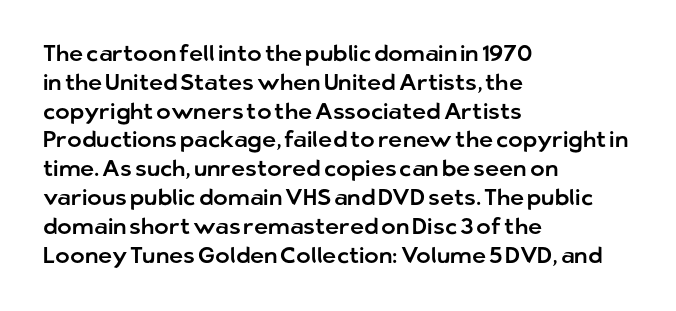
{"italic": "no", "underline": "no", "align": "left", "line_spacing": "normal", "line_spacing_ratio": 1.31, "letter_spacing": "normal", "letter_spacing_em": 0.0, "glyph_px": 22}
